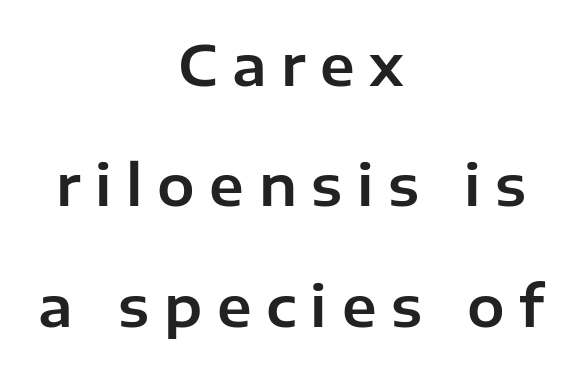
The image shows 56 px sans-serif type, upright; set centered, loose line spacing (2.15x), unusually wide letter spacing (+0.26 em), not underlined; low stroke contrast and a medium x-height.
